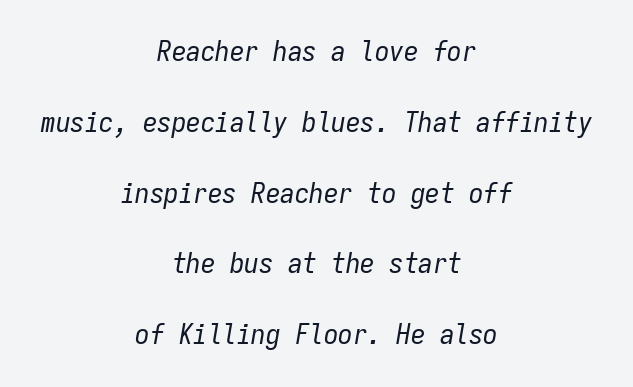
The image shows 29 px regular-weight, condensed type, italic (leaning right), monospaced; set centered, loose line spacing (2.44x), normal letter spacing, not underlined; low stroke contrast and a medium x-height.
